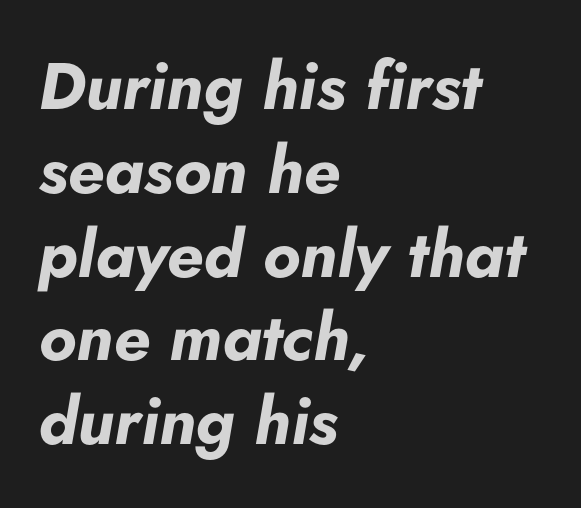
{"italic": "yes", "lean": "right", "slant_degrees": 5, "bold": "yes", "weight": "bold", "width": "normal", "stroke_contrast": "low", "x_height": "small", "monospaced": "no", "underline": "no", "align": "left", "line_spacing": "normal", "line_spacing_ratio": 1.27, "letter_spacing": "normal", "letter_spacing_em": 0.0, "glyph_px": 66}
